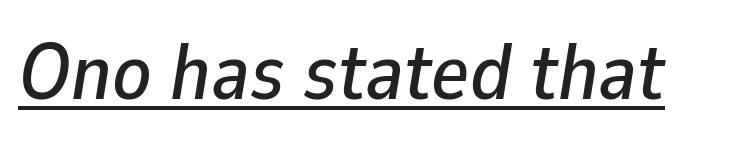
The image shows 80 px text type, italic (leaning right); set normal letter spacing, underlined; low stroke contrast and a medium x-height.
